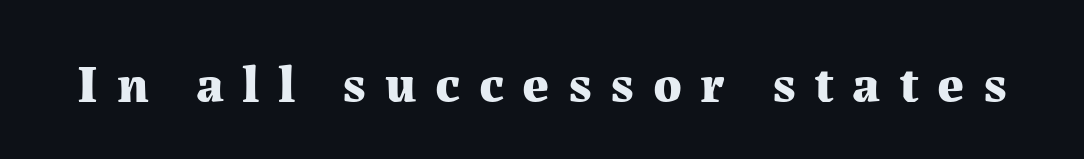
The image shows 53 px bold serif type, upright; set unusually wide letter spacing (+0.35 em), not underlined; medium stroke contrast and a medium x-height.
